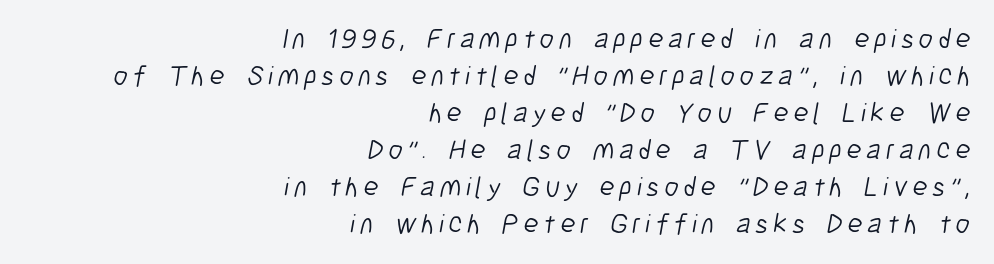
{"serif": "no", "bold": "no", "weight": "light", "width": "condensed", "stroke_contrast": "low", "x_height": "medium", "monospaced": "no", "underline": "no", "align": "right", "line_spacing": "normal", "line_spacing_ratio": 1.32, "glyph_px": 28}
